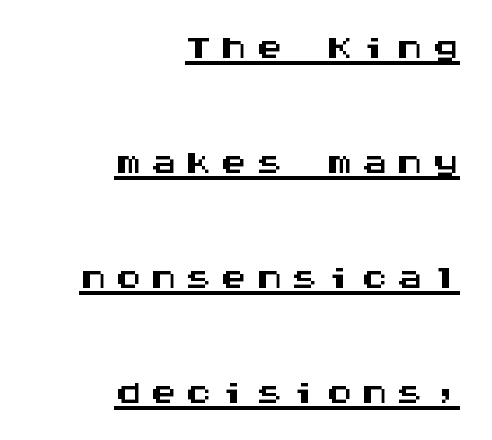
Q: Is the text italic (slanted)? A: No, it is upright.
Q: Is the typeface a serif or a sans-serif typeface? A: Sans-serif.
Q: Is the text underlined? A: Yes.
Q: How is the paragraph aligned? A: Right-aligned.
Q: Is the spacing between lines tight, normal or loose? A: Loose.
Q: Width (condensed, normal, or wide)? A: Wide.
Q: Stroke contrast? A: Medium.
Q: x-height? A: Large.
Q: Monospaced? A: Yes.
